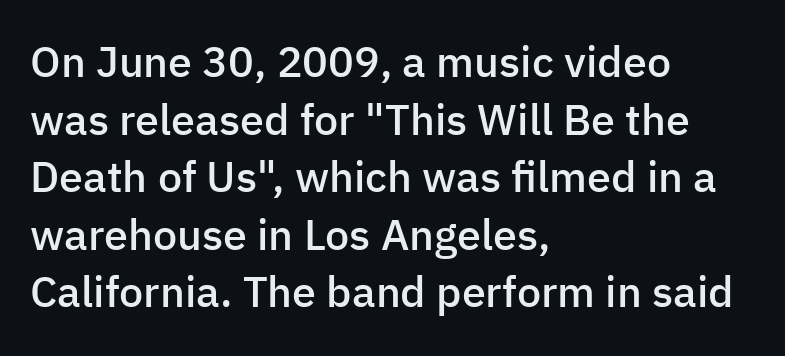
{"serif": "no", "italic": "no", "bold": "semi", "weight": "semibold", "width": "normal", "stroke_contrast": "low", "x_height": "medium", "monospaced": "no", "underline": "no", "align": "left", "line_spacing": "normal", "line_spacing_ratio": 1.34, "letter_spacing": "normal", "letter_spacing_em": 0.0, "glyph_px": 43}
